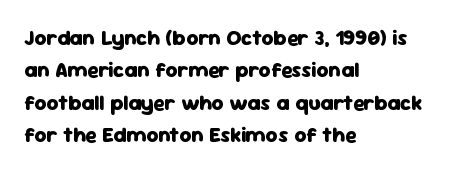
Q: Is the text bold? A: Yes.
Q: Is the text italic (slanted)? A: No, it is upright.
Q: Is the text underlined? A: No.
Q: How is the paragraph aligned? A: Left-aligned.
Q: Is the spacing between letters normal or unusually wide? A: Normal.
Q: Is the spacing between lines tight, normal or loose? A: Normal.
